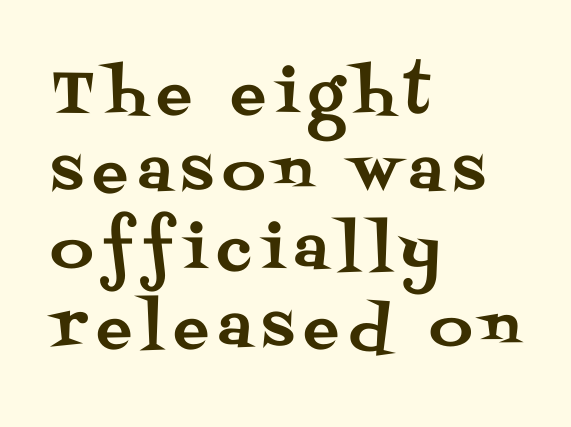
{"serif": "yes", "italic": "no", "width": "normal", "stroke_contrast": "medium", "x_height": "large", "monospaced": "no", "underline": "no", "align": "left", "line_spacing": "normal", "line_spacing_ratio": 1.32, "glyph_px": 59}
